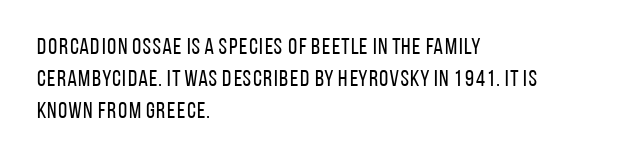
The image shows 23 px text type, upright; set left-aligned, normal line spacing (1.4x), normal letter spacing, not underlined.
